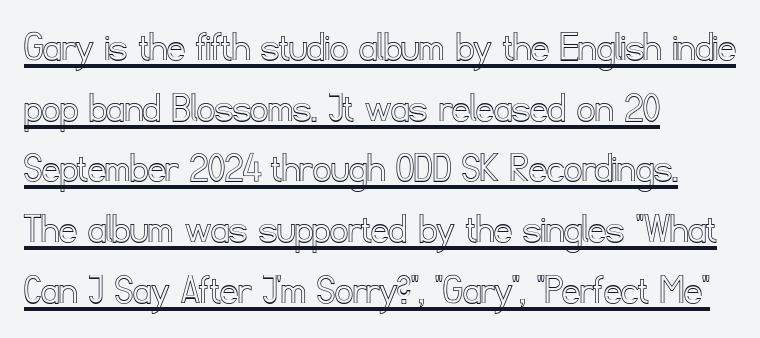
The face used here appears with an underline applied. Does the lettering tilt? It doesn't — this is upright. Leading matches the norm, producing a regular column. A typesetter would call this proportional, since set widths differ per character. This sample uses plain, unmodified letter spacing.
